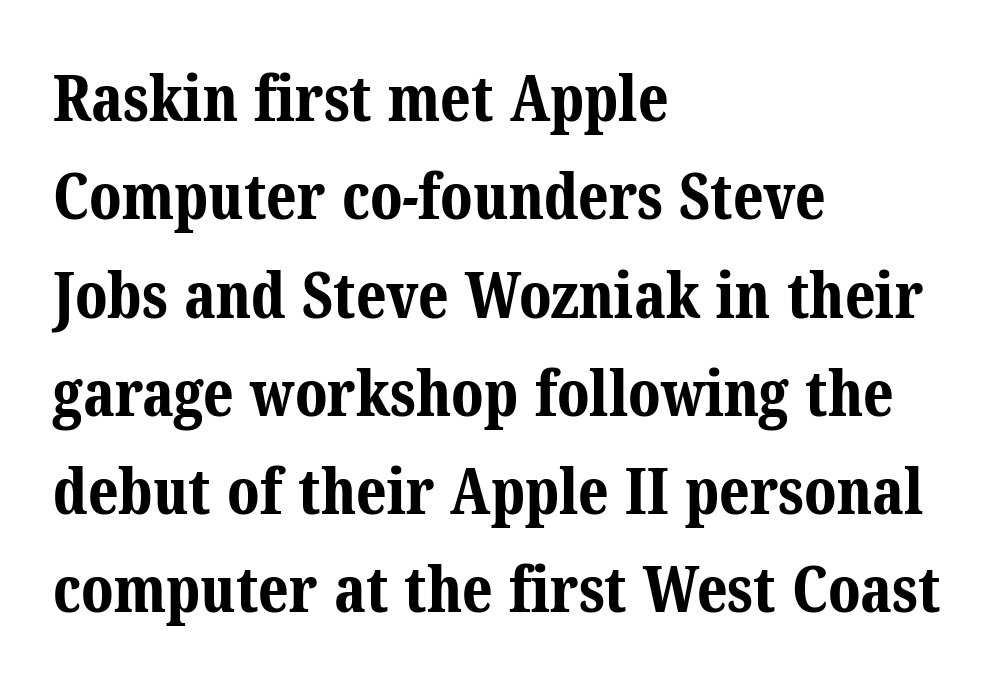
Q: Is the text bold? A: Yes.
Q: Is the typeface a serif or a sans-serif typeface? A: Serif.
Q: Is the text underlined? A: No.
Q: How is the paragraph aligned? A: Left-aligned.
Q: Is the spacing between letters normal or unusually wide? A: Normal.
Q: Is the spacing between lines tight, normal or loose? A: Normal.
Q: Width (condensed, normal, or wide)? A: Normal.
Q: Stroke contrast? A: Medium.
Q: x-height? A: Medium.
Q: Monospaced? A: No.
